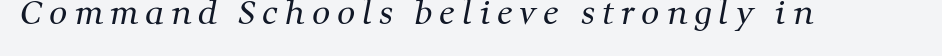
A quiet, ordinary-to-light weight characterises the typeface. This sample has the flowing, uneven cadence of proportional lettering. The line texture is sparse and dotted thanks to wide tracking. Each letter's strokes conclude with small projecting serifs.
